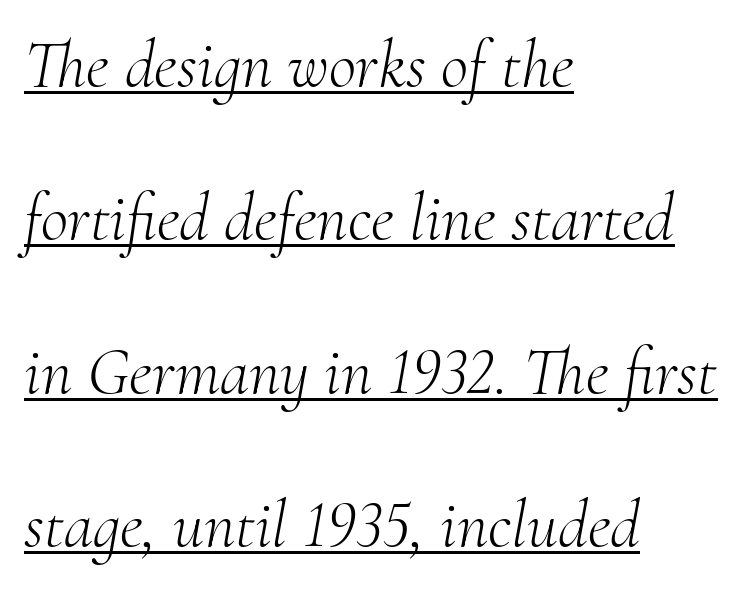
Q: Is the text bold? A: No.
Q: Is the text italic (slanted)? A: Yes, it leans right by about 10 degrees.
Q: Is the typeface a serif or a sans-serif typeface? A: Serif.
Q: Is the text underlined? A: Yes.
Q: How is the paragraph aligned? A: Left-aligned.
Q: Is the spacing between letters normal or unusually wide? A: Normal.
Q: Is the spacing between lines tight, normal or loose? A: Loose.
Q: Width (condensed, normal, or wide)? A: Normal.
Q: Stroke contrast? A: Medium.
Q: x-height? A: Small.
Q: Monospaced? A: No.
